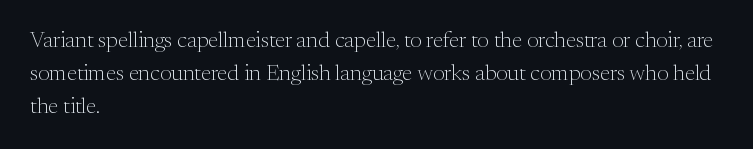
Q: Is the text bold? A: No.
Q: Is the text italic (slanted)? A: No, it is upright.
Q: Is the text underlined? A: No.
Q: How is the paragraph aligned? A: Left-aligned.
Q: Is the spacing between letters normal or unusually wide? A: Normal.
Q: Is the spacing between lines tight, normal or loose? A: Normal.
